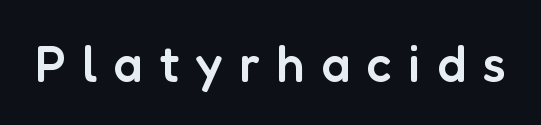
The foot of each line stays bare and open. The rendering uses natural spacing where letterforms have individual widths. The type is letterspaced generously, with wide tracking. The letters stand straight up with perfectly vertical stems.
